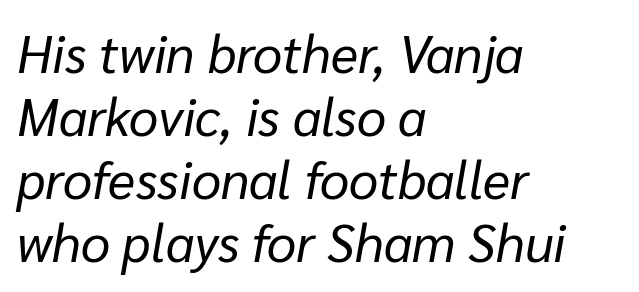
The image shows 52 px regular-weight type, italic (leaning right); set left-aligned, line spacing 1.21x, normal letter spacing, not underlined; low stroke contrast and a medium x-height.
